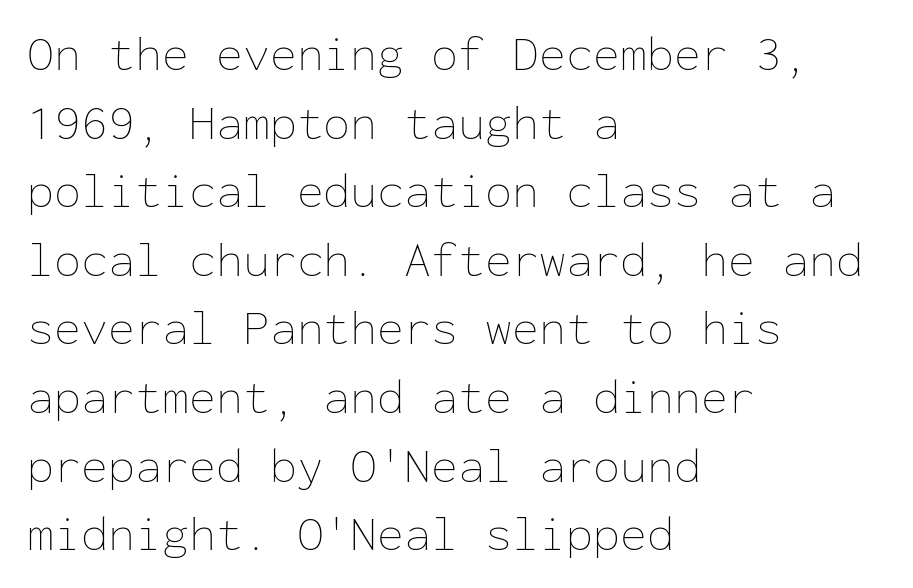
Think of a typewriter: that constant character pitch is what you see here. The string is rendered with underlining switched off. The specimen reads as upright at a glance. Students, observe: this is what conventionally led text looks like. The lines are quadded left. The letterforms sit shoulder to shoulder at normal distance.
